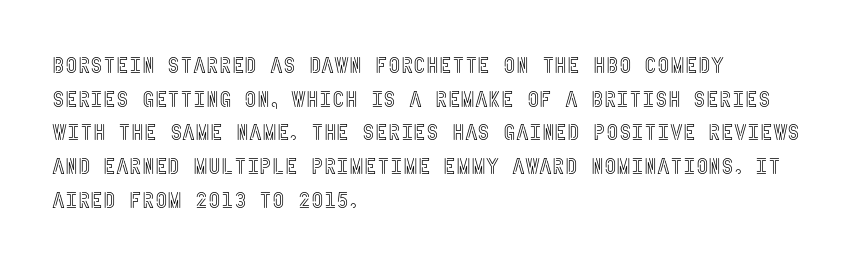
{"italic": "no", "underline": "no", "align": "left", "line_spacing": "normal", "line_spacing_ratio": 1.53, "letter_spacing": "normal", "letter_spacing_em": 0.0, "glyph_px": 22}
